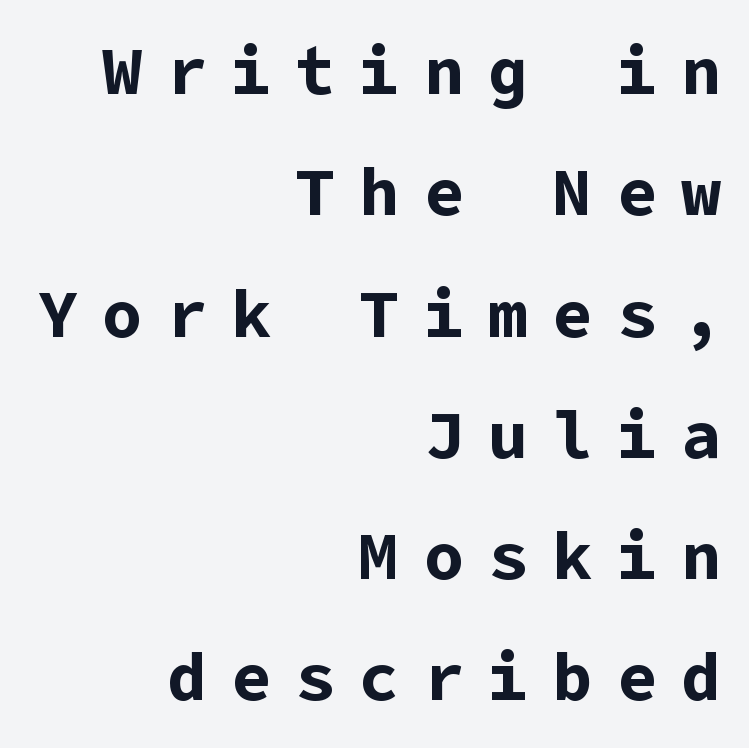
Q: Is the text bold? A: Yes.
Q: Is the text italic (slanted)? A: No, it is upright.
Q: Is the typeface a serif or a sans-serif typeface? A: Sans-serif.
Q: Is the text underlined? A: No.
Q: How is the paragraph aligned? A: Right-aligned.
Q: Is the spacing between letters normal or unusually wide? A: Unusually wide.
Q: Width (condensed, normal, or wide)? A: Normal.
Q: Stroke contrast? A: Low.
Q: x-height? A: Medium.
